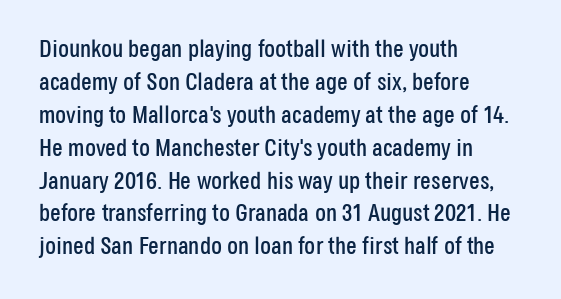
{"italic": "no", "underline": "no", "align": "left", "line_spacing": "normal", "line_spacing_ratio": 1.37, "letter_spacing": "normal", "letter_spacing_em": 0.0, "glyph_px": 24}
